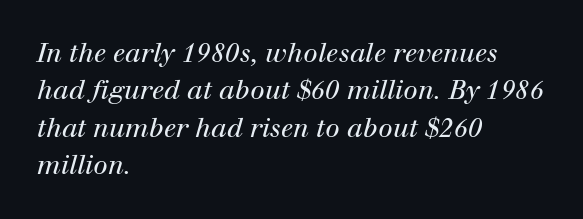
Regular leading. The passage is arranged the way most books set body copy — flush left. The passage shown leans; its letterforms are oblique. On a weight scale, this lands at 450 or below. Honestly, there is no underline to notice here at all.
